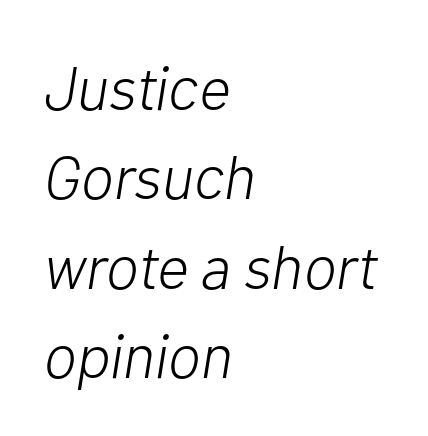
The image shows 62 px light type, italic (leaning right); set left-aligned, normal line spacing (1.44x), normal letter spacing, not underlined; low stroke contrast and a medium x-height.
